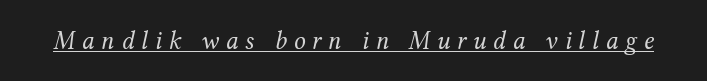
The image shows 26 px text type, italic (leaning right); set unusually wide letter spacing (+0.26 em), underlined.
